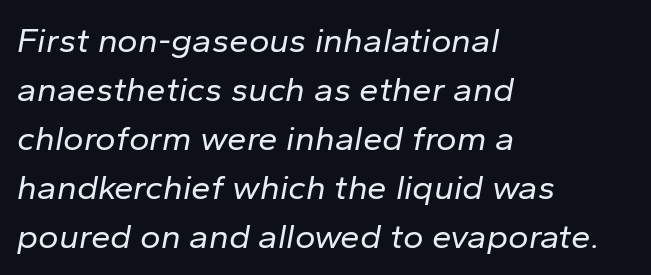
Q: Is the text bold? A: No.
Q: Is the text italic (slanted)? A: Yes, it leans right by about 10 degrees.
Q: Is the text underlined? A: No.
Q: How is the paragraph aligned? A: Left-aligned.
Q: Is the spacing between letters normal or unusually wide? A: Normal.
Q: Is the spacing between lines tight, normal or loose? A: Normal.
Q: Width (condensed, normal, or wide)? A: Normal.
Q: Stroke contrast? A: Low.
Q: x-height? A: Medium.
Q: Monospaced? A: No.
